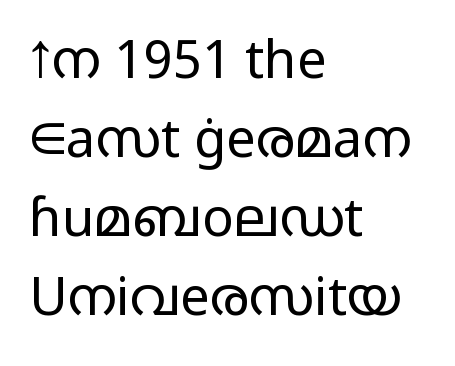
Quick note: interline space is typical. Check under the words: just untouched page. It's the straight-up-and-down kind of type. One-word summary of the alignment: left.
